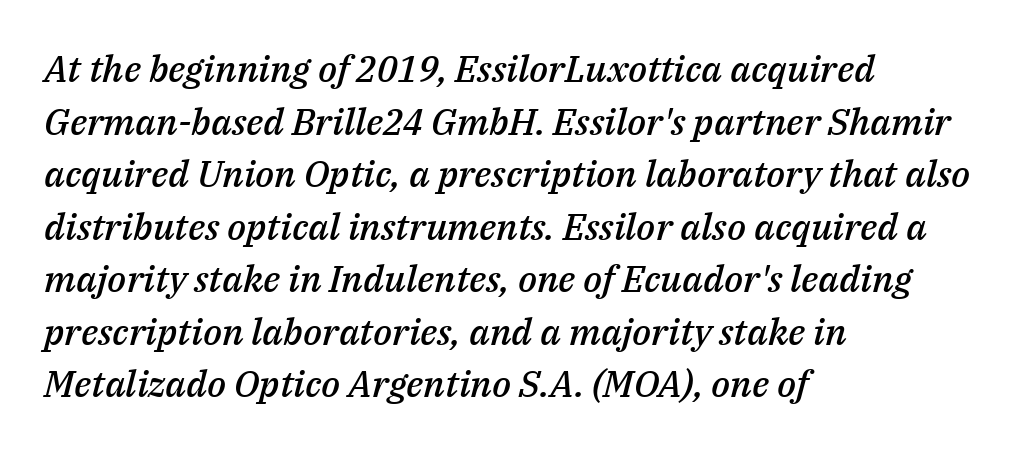
Q: Is the text bold? A: Semi-bold.
Q: Is the text italic (slanted)? A: Yes, it leans right by about 14 degrees.
Q: Is the text underlined? A: No.
Q: How is the paragraph aligned? A: Left-aligned.
Q: Is the spacing between letters normal or unusually wide? A: Normal.
Q: Is the spacing between lines tight, normal or loose? A: Normal.
Q: Width (condensed, normal, or wide)? A: Normal.
Q: Stroke contrast? A: Medium.
Q: x-height? A: Medium.
Q: Monospaced? A: No.
